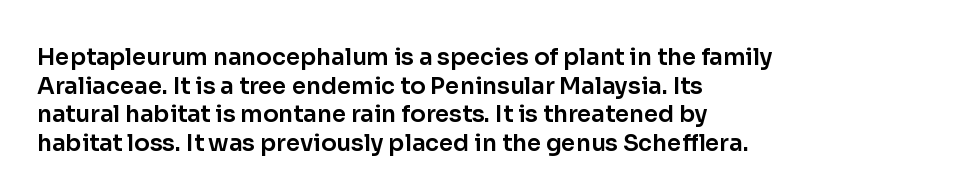
Q: Is the text italic (slanted)? A: No, it is upright.
Q: Is the text underlined? A: No.
Q: How is the paragraph aligned? A: Left-aligned.
Q: Is the spacing between letters normal or unusually wide? A: Normal.
Q: Is the spacing between lines tight, normal or loose? A: Normal.
